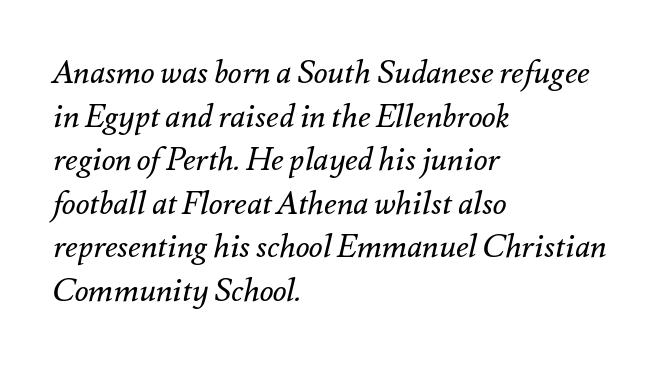
Caption: multi-line text, flush left, ragged right. Words appear dense and cohesive because spacing is normal. Evenly set lines give the paragraph a standard silhouette. Notice how the stems are inclined rather than vertical — that's the hallmark of italics. A quiet, ordinary-to-light weight characterises the typeface.
